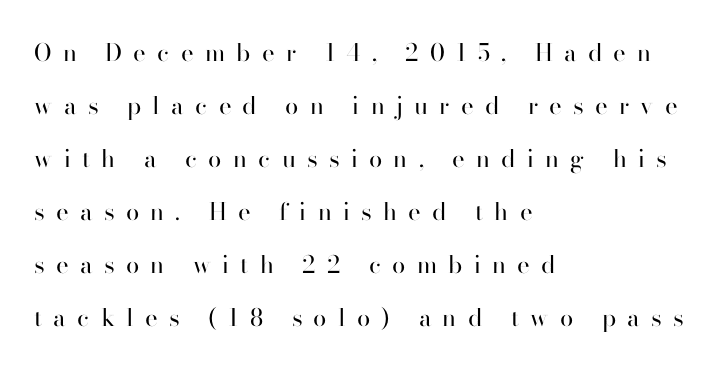
Q: Is the text bold? A: No.
Q: Is the text italic (slanted)? A: No, it is upright.
Q: Is the text underlined? A: No.
Q: How is the paragraph aligned? A: Left-aligned.
Q: Is the spacing between letters normal or unusually wide? A: Unusually wide.
Q: Is the spacing between lines tight, normal or loose? A: Loose.
